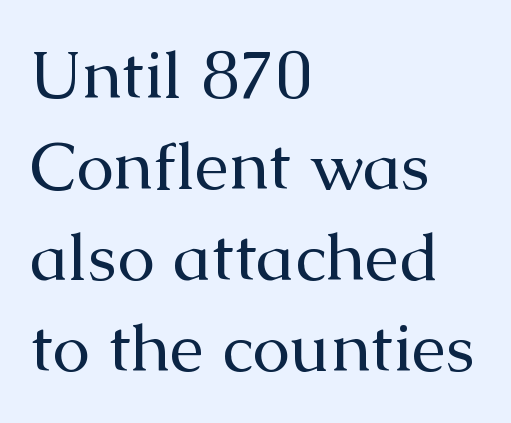
{"serif": "yes", "italic": "no", "bold": "no", "weight": "regular", "width": "normal", "stroke_contrast": "medium", "x_height": "medium", "monospaced": "no", "underline": "no", "align": "left", "line_spacing": "normal", "line_spacing_ratio": 1.34, "letter_spacing": "normal", "letter_spacing_em": 0.0, "glyph_px": 68}
